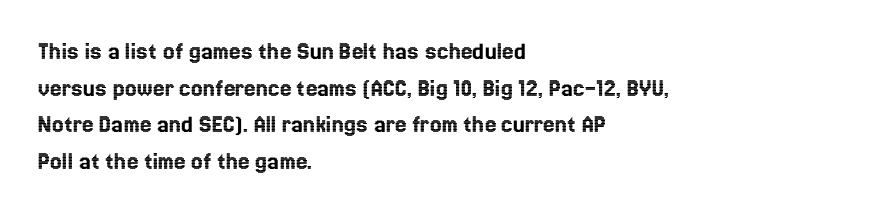
The image shows 26 px text type, upright; set left-aligned, normal line spacing (1.41x), normal letter spacing, not underlined.
